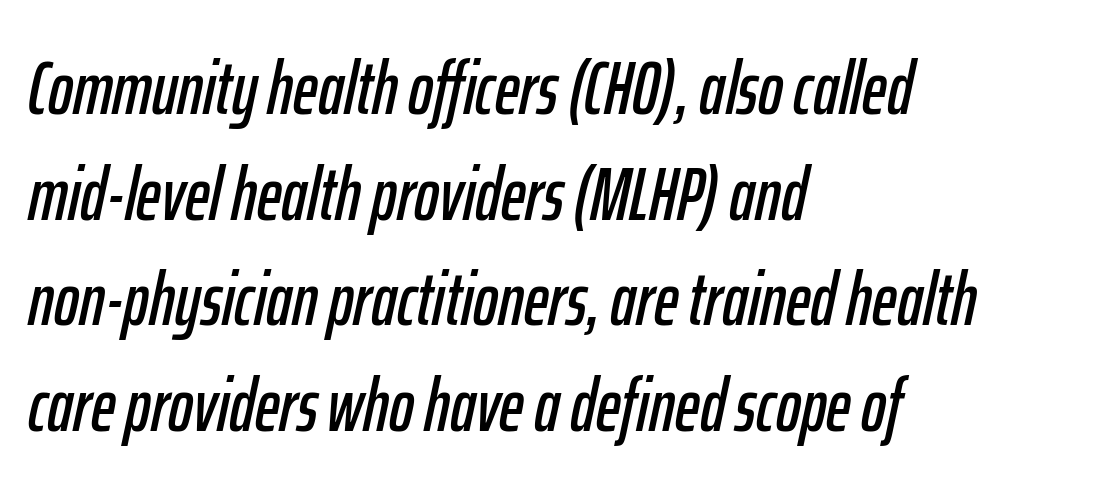
The image shows 75 px condensed type, italic (leaning right); set left-aligned, normal line spacing (1.41x), normal letter spacing, not underlined; low stroke contrast and a medium x-height.
